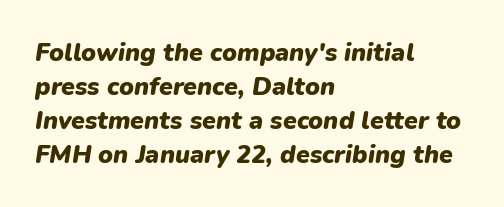
{"italic": "yes", "lean": "right", "slant_degrees": 9, "bold": "yes", "underline": "no", "align": "left", "line_spacing": "normal", "line_spacing_ratio": 1.36, "letter_spacing": "normal", "letter_spacing_em": 0.0, "glyph_px": 25}
